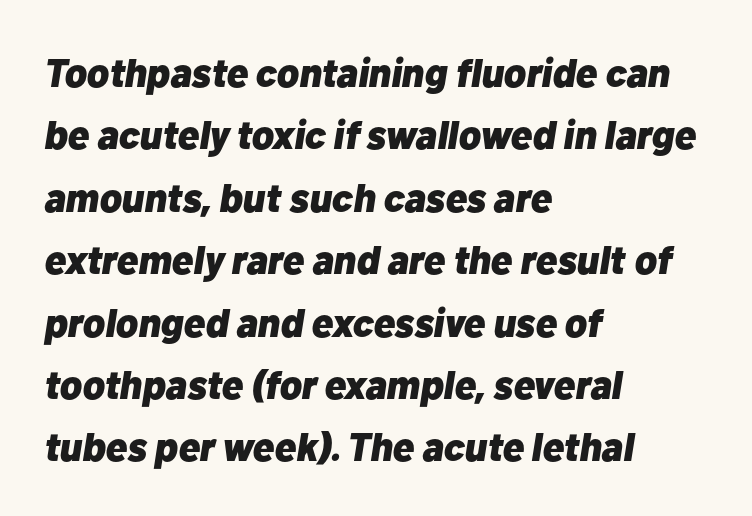
Quick note: italic. On the weight axis this lands at bold, roughly 700. A normal amount of white space separates one row of letters from the next. Horizontal alignment here is leftward, the default for most running prose. The specimen omits any rule beneath the text block's lines. A typesetter would call this zero additional tracking.
